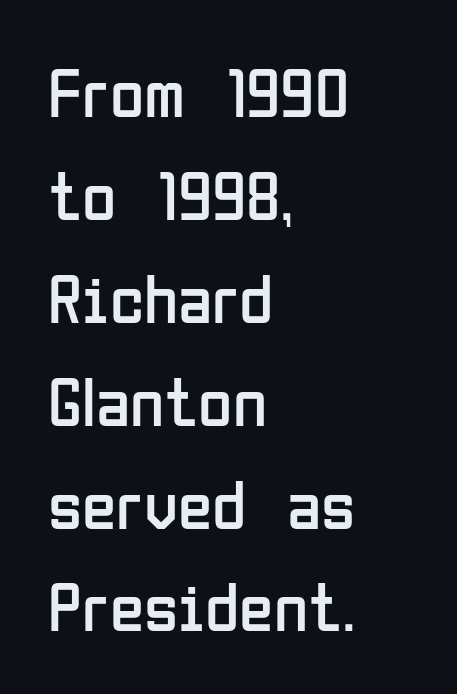
The image shows 70 px regular-weight, condensed sans-serif type, upright; set left-aligned, normal line spacing (1.47x), normal letter spacing, not underlined; low stroke contrast and a medium x-height.
